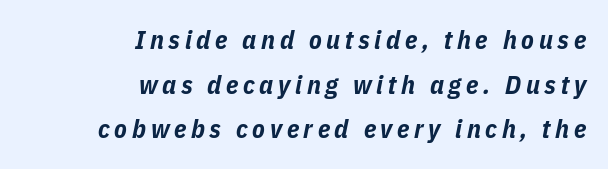
These lines were composed using italics. Notice how thick the strokes are: this is what a full bold looks like. All the whitespace from short lines collects on the left. The area under the type is left untouched.
